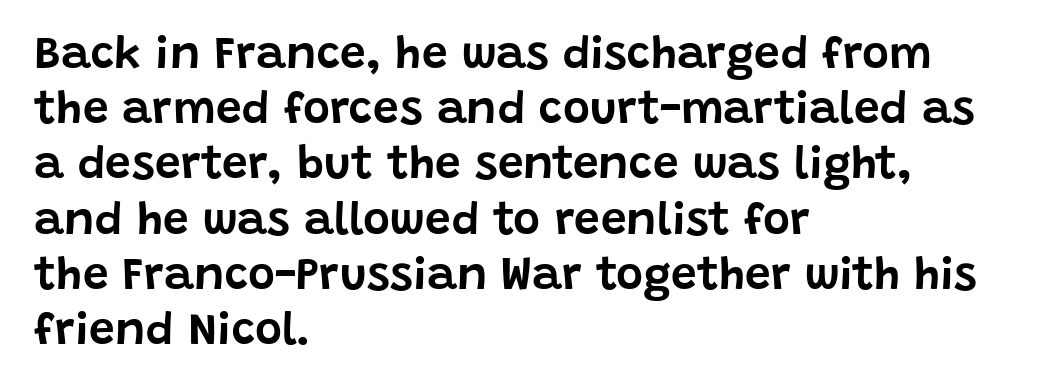
Characters remain perfectly vertical along every line. Type style note: lacks serifs. The paragraph has a hard left edge and a soft right edge. The passage shown is not underscored anywhere.
